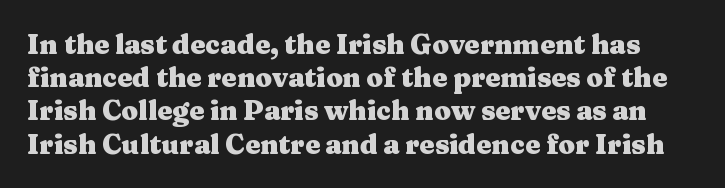
Q: Is the text bold? A: Yes.
Q: Is the text italic (slanted)? A: No, it is upright.
Q: Is the text underlined? A: No.
Q: Is the spacing between letters normal or unusually wide? A: Normal.
